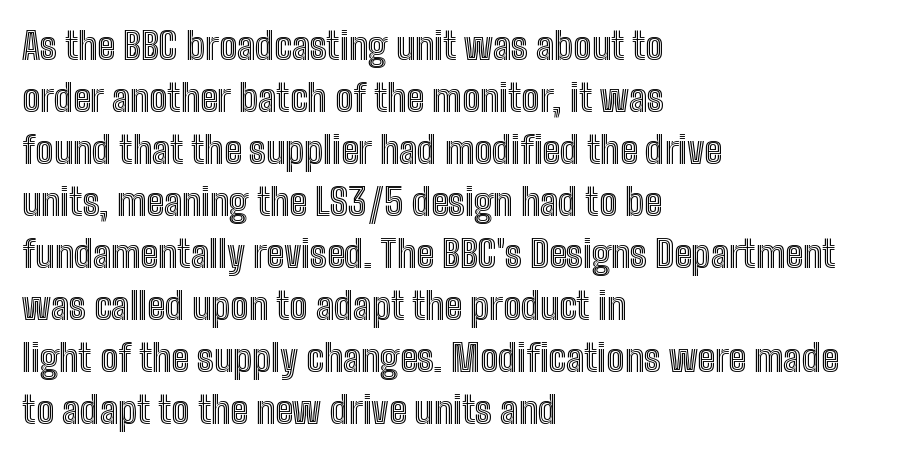
Q: Is the text italic (slanted)? A: No, it is upright.
Q: Is the text underlined? A: No.
Q: How is the paragraph aligned? A: Left-aligned.
Q: Is the spacing between letters normal or unusually wide? A: Normal.
Q: Is the spacing between lines tight, normal or loose? A: Normal.
Q: Width (condensed, normal, or wide)? A: Condensed.
Q: x-height? A: Medium.
Q: Monospaced? A: No.
